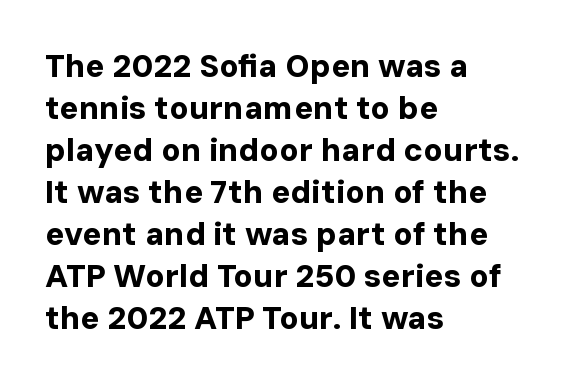
Unlike a traditional serif, this face leaves its strokes unadorned. This is roman type, the default non-slanted kind. How heavy is the stroke? Heavy — this is a bold. Each word holds together tightly as a unit, with standard inter-letter gaps. Do the characters align in a grid? No, the font is proportional. Alignment: flush left.
